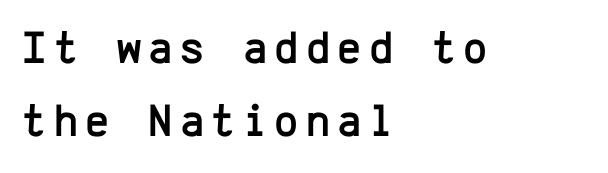
The image shows 46 px sans-serif type, upright, monospaced; set left-aligned, normal line spacing (1.59x), not underlined; low stroke contrast and a medium x-height.
